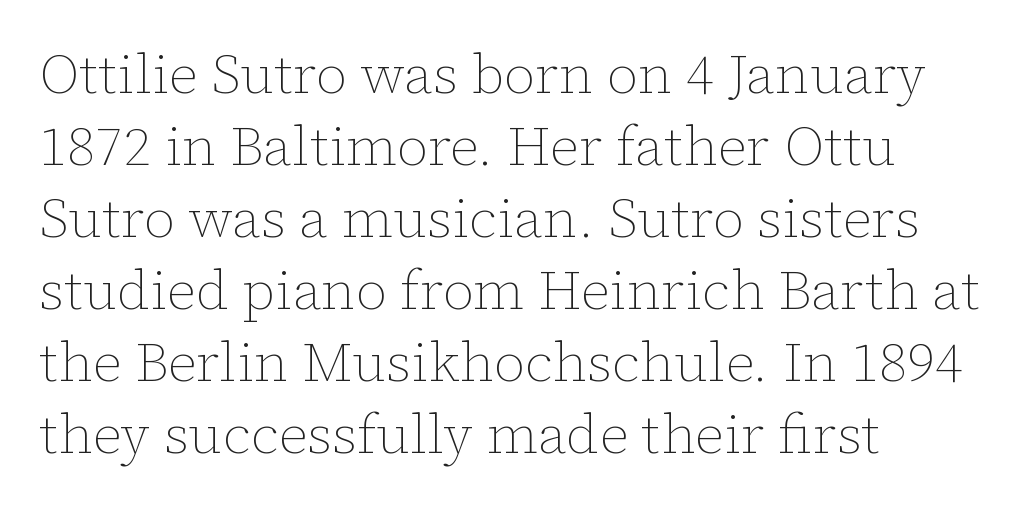
{"italic": "no", "bold": "no", "weight": "thin", "width": "normal", "stroke_contrast": "low", "x_height": "medium", "monospaced": "no", "underline": "no", "align": "left", "line_spacing": "normal", "line_spacing_ratio": 1.31, "letter_spacing": "normal", "letter_spacing_em": 0.0, "glyph_px": 55}
